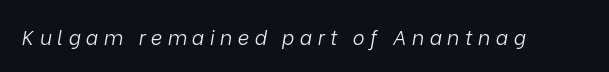
The specimen omits any rule beneath the text block's lines. It's the slanting kind of type. The passage shown is not bold in any degree. In terms of letterspacing, this is a distinctly airy, spread setting.
